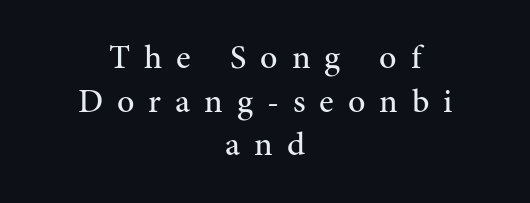
Q: Is the text bold? A: No.
Q: Is the text italic (slanted)? A: No, it is upright.
Q: Is the typeface a serif or a sans-serif typeface? A: Serif.
Q: Is the text underlined? A: No.
Q: How is the paragraph aligned? A: Centered.
Q: Is the spacing between letters normal or unusually wide? A: Unusually wide.
Q: Is the spacing between lines tight, normal or loose? A: Normal.
Q: Width (condensed, normal, or wide)? A: Normal.
Q: Stroke contrast? A: Medium.
Q: x-height? A: Medium.
Q: Monospaced? A: No.
